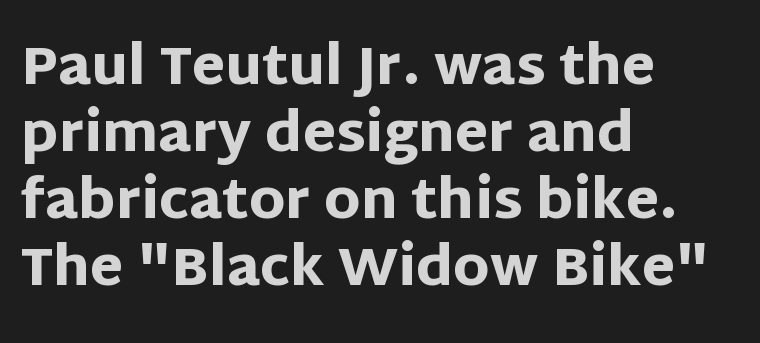
The image shows 54 px heavy sans-serif type, upright; set left-aligned, line spacing 1.24x, normal letter spacing, not underlined; low stroke contrast and a large x-height.
